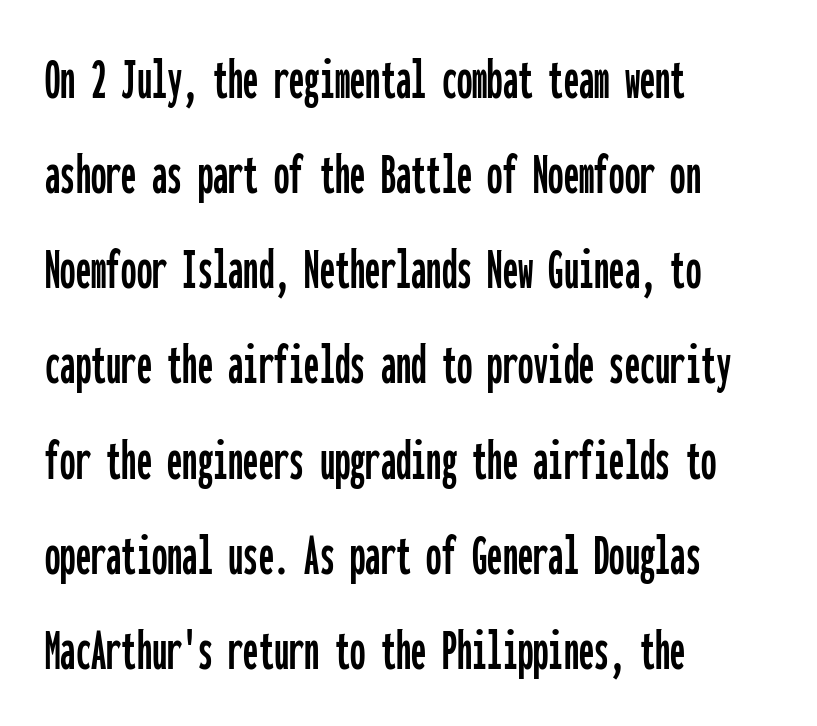
The image shows 61 px condensed sans-serif type, upright, monospaced; set left-aligned, normal line spacing (1.56x), normal letter spacing, not underlined; low stroke contrast and a medium x-height.
